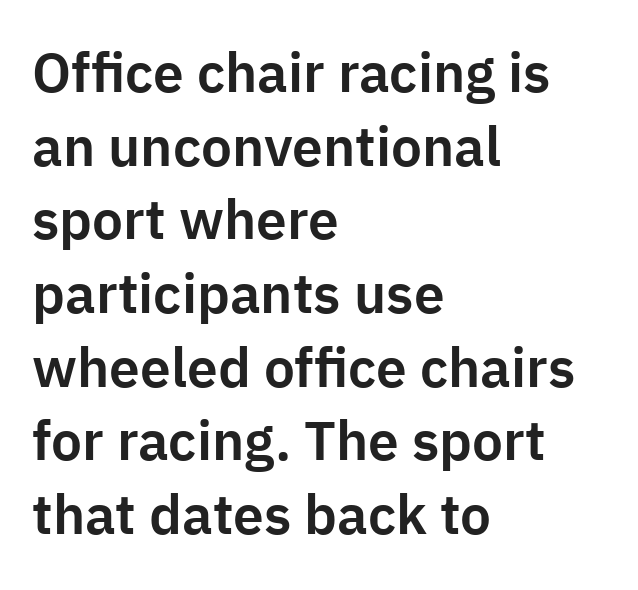
{"serif": "no", "italic": "no", "width": "normal", "stroke_contrast": "low", "x_height": "medium", "monospaced": "no", "underline": "no", "align": "left", "line_spacing": "normal", "line_spacing_ratio": 1.34, "letter_spacing": "normal", "letter_spacing_em": 0.0, "glyph_px": 55}
